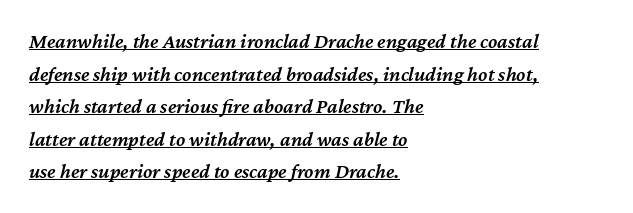
The image shows 21 px text type, italic (leaning right); set left-aligned, normal line spacing (1.55x), normal letter spacing, underlined.
